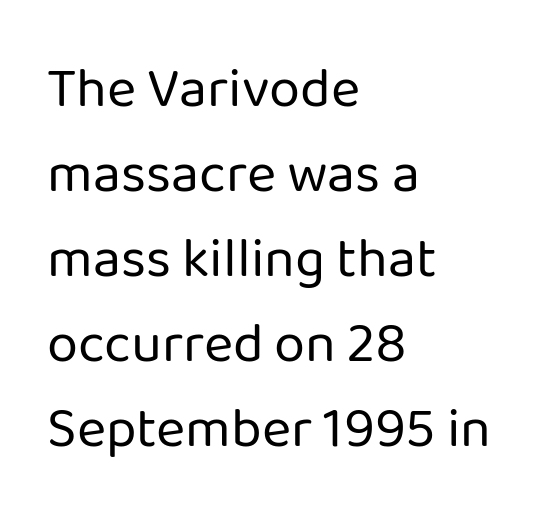
The image shows 56 px regular-weight sans-serif type, upright; set left-aligned, normal line spacing (1.52x), normal letter spacing, not underlined; low stroke contrast and a medium x-height.
